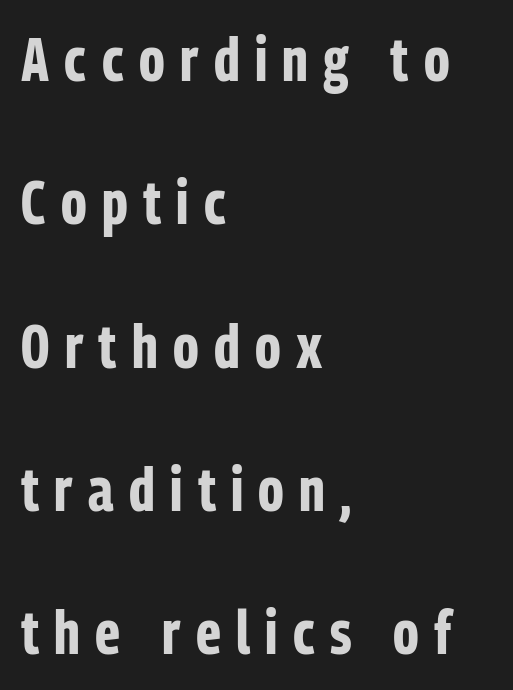
Q: Is the text bold? A: Yes.
Q: Is the text italic (slanted)? A: No, it is upright.
Q: Is the typeface a serif or a sans-serif typeface? A: Sans-serif.
Q: Is the text underlined? A: No.
Q: How is the paragraph aligned? A: Left-aligned.
Q: Is the spacing between letters normal or unusually wide? A: Unusually wide.
Q: Is the spacing between lines tight, normal or loose? A: Loose.
Q: Width (condensed, normal, or wide)? A: Condensed.
Q: Stroke contrast? A: Low.
Q: x-height? A: Medium.
Q: Monospaced? A: No.
